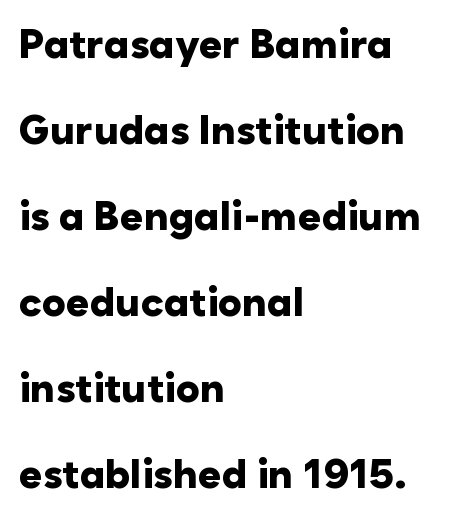
Nobody drew a line under any word here. Short and long lines alike share a common starting point at left. The rendering uses a bold face; every stroke is thick and dark. One glance says open: line gaps are wider than usual. Italic: no, the glyphs are upright roman. Are there feet on the stems? There aren't — it's a sans.
